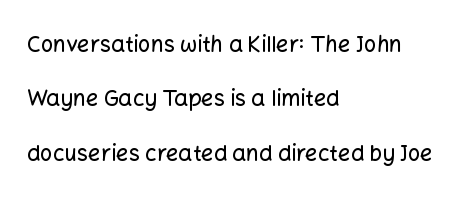
Rule under the text: the space is simply empty. A roman cut, with each character standing at attention. One-word summary of the alignment: left. Short note: letters normally spaced.
